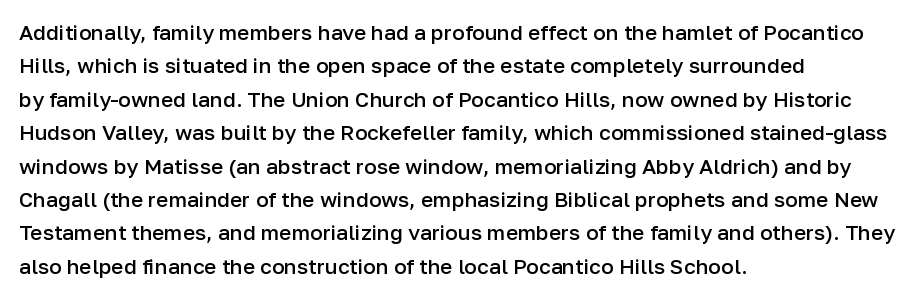
Typographic density is moderately raised because the face is semibold. Letter spacing: default. Vertically, the passage feels balanced, rows spaced as you'd expect. In terms of posture, this sample is upright. These lines stack with their left ends in a neat column.
